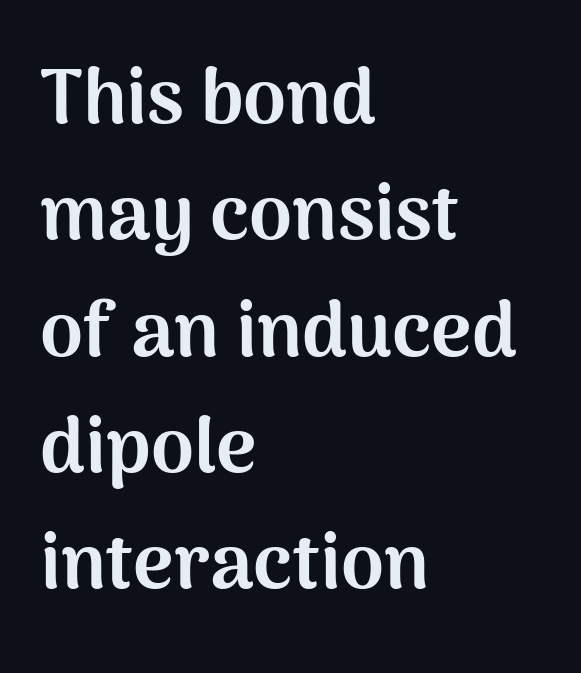
The image shows 77 px bold sans-serif type, upright; set left-aligned, normal line spacing (1.51x), normal letter spacing, not underlined; medium stroke contrast and a medium x-height.
